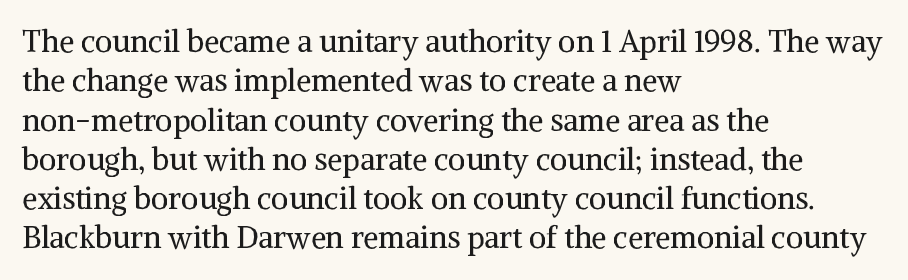
You can tell it's not italic because the verticals are truly vertical. Quick note: interline space is typical. These lines keep a tight, regular rhythm from letter to letter. A clean baseline with only descenders dipping below it.
